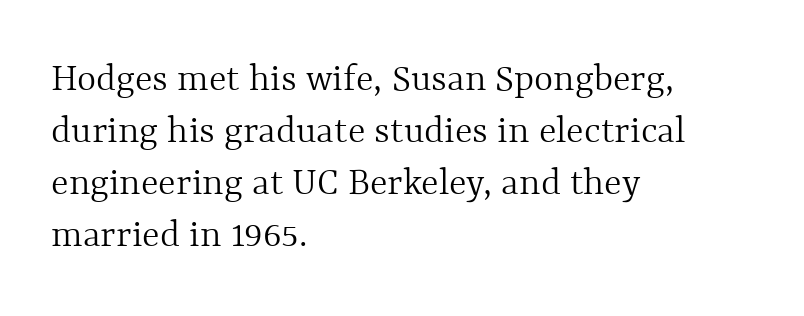
Q: Is the text bold? A: No.
Q: Is the text italic (slanted)? A: No, it is upright.
Q: Is the text underlined? A: No.
Q: How is the paragraph aligned? A: Left-aligned.
Q: Is the spacing between letters normal or unusually wide? A: Normal.
Q: Is the spacing between lines tight, normal or loose? A: Normal.
Q: Width (condensed, normal, or wide)? A: Normal.
Q: x-height? A: Medium.
Q: Monospaced? A: No.
